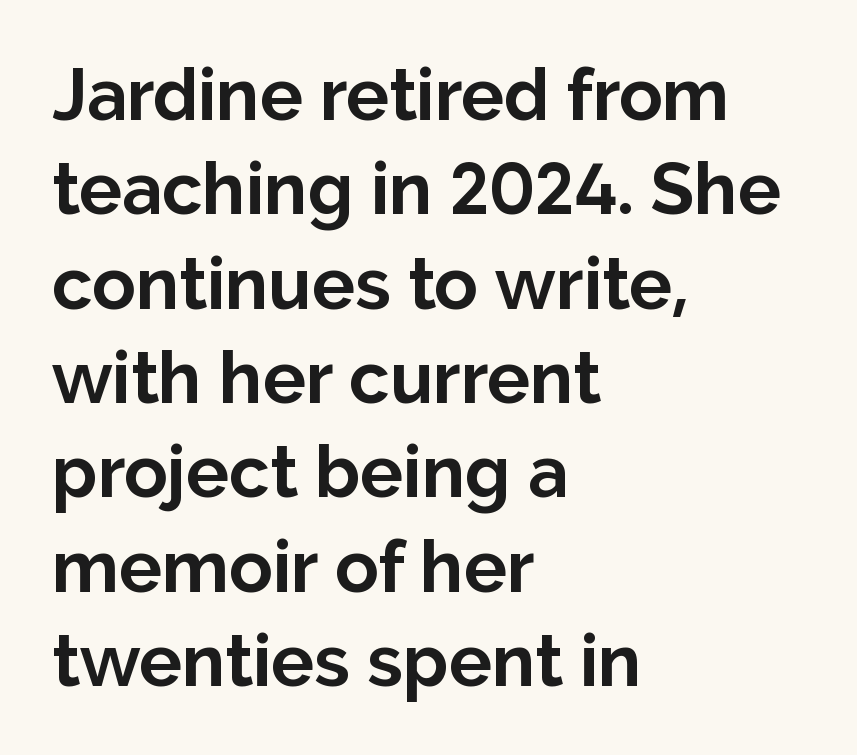
The image shows 72 px bold sans-serif type, upright; set left-aligned, normal line spacing (1.31x), normal letter spacing, not underlined; low stroke contrast and a medium x-height.
